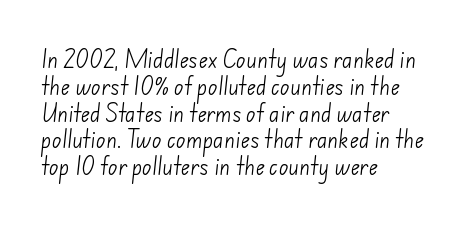
The image shows 20 px text type; set left-aligned, normal line spacing (1.34x), normal letter spacing, not underlined.
